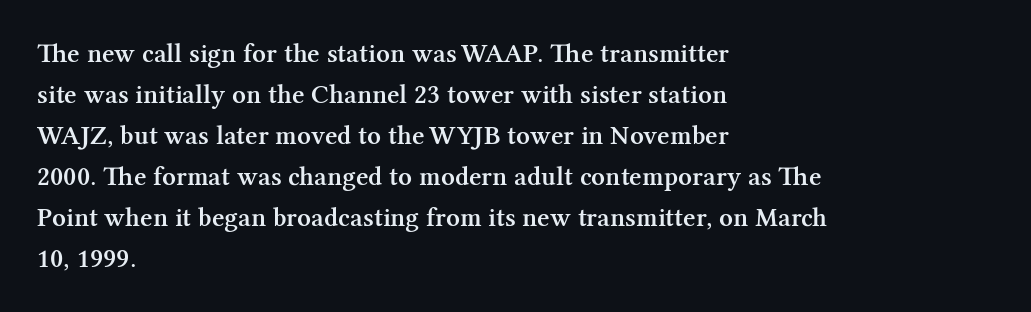
Does extra space separate the letters? No, they use regular spacing. Line spacing here is normal. Visually the block forms a straight wall on the left and a jagged coastline on the right. Unlike italic type, these characters show no tilt at all. The face used here is a semibold: visibly heavier than regular, lighter than bold. The foot of each line stays bare and open.
